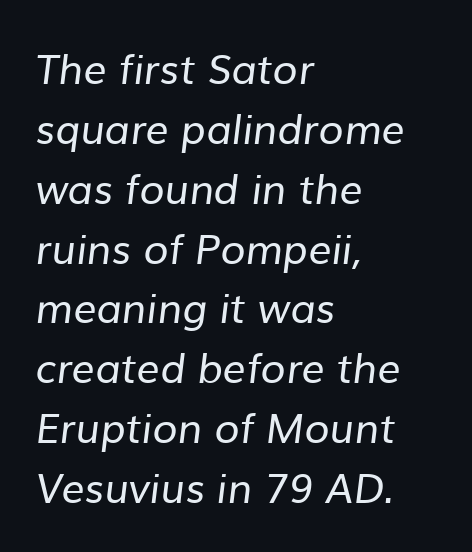
The passage shown is typed in a proportional face where columns would drift. No extra tracking has been applied to these lines. These lines sit exactly where default settings would place them. Unlike a traditional serif, this face leaves its strokes unadorned.
